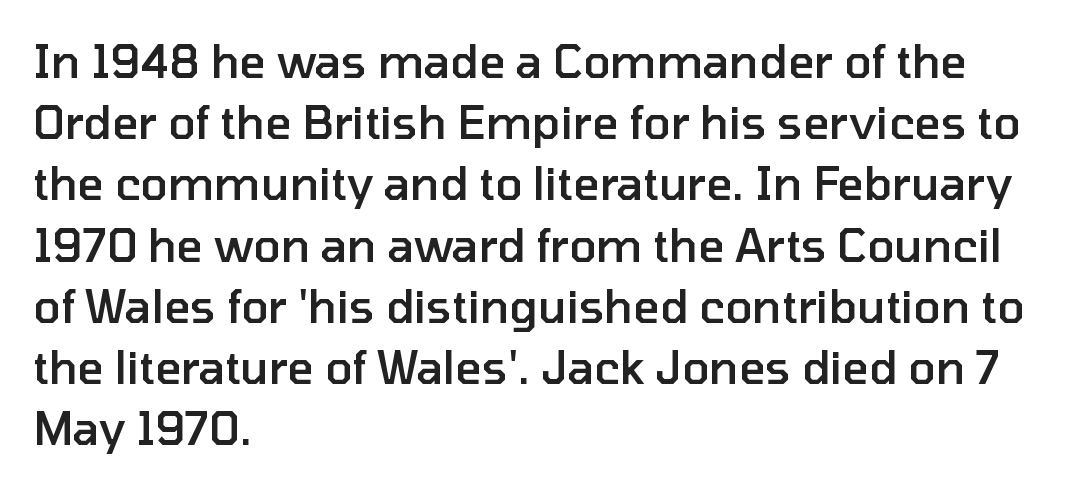
The paragraph has a hard left edge and a soft right edge. Regular leading. Characters remain perfectly vertical along every line. Default kerning and tracking; the words read as compact shapes. Descender tails drop into unmarked territory. The passage shown is typed in a proportional face where columns would drift.
